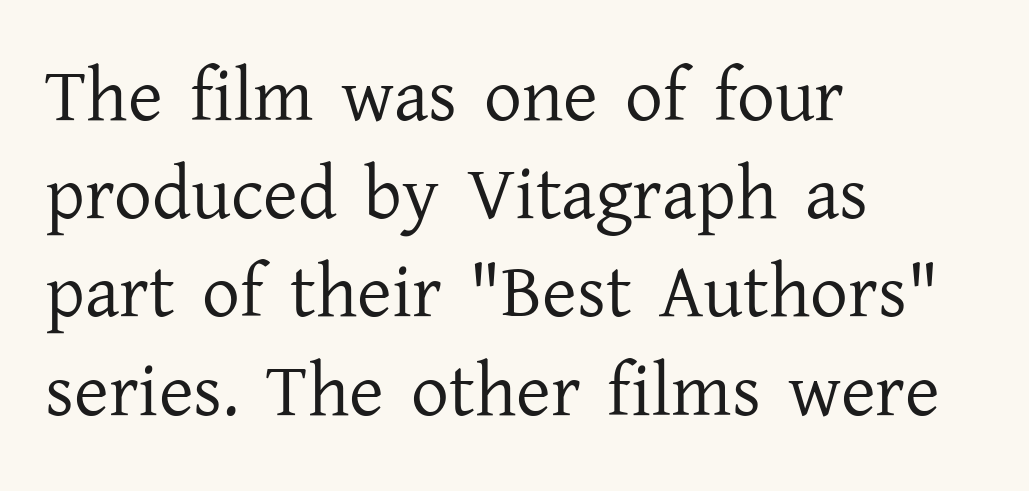
Proportional: the letters do not fall into vertical columns. The strip under each line holds only bare page. Counters stay open thanks to moderate or lighter strokes. Is this a sans? No — the strokes have serifs.
